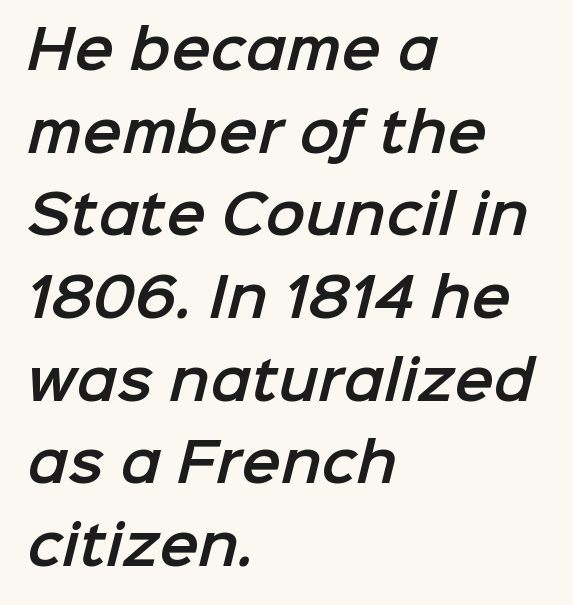
Q: Is the typeface a serif or a sans-serif typeface? A: Sans-serif.
Q: Is the text underlined? A: No.
Q: How is the paragraph aligned? A: Left-aligned.
Q: Is the spacing between letters normal or unusually wide? A: Normal.
Q: Is the spacing between lines tight, normal or loose? A: Normal.
Q: Width (condensed, normal, or wide)? A: Normal.
Q: Stroke contrast? A: Low.
Q: x-height? A: Medium.
Q: Monospaced? A: No.
